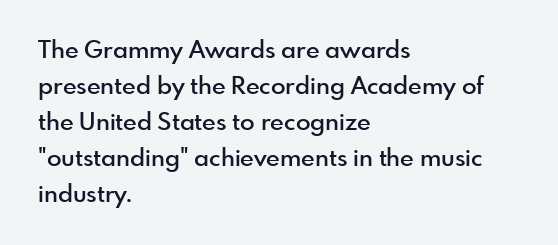
Q: Is the text bold? A: Semi-bold.
Q: Is the text italic (slanted)? A: No, it is upright.
Q: Is the text underlined? A: No.
Q: How is the paragraph aligned? A: Left-aligned.
Q: Is the spacing between letters normal or unusually wide? A: Normal.
Q: Is the spacing between lines tight, normal or loose? A: Normal.
